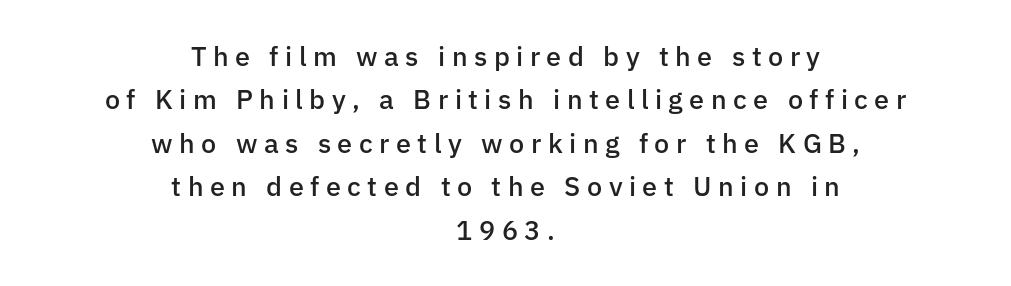
The letters stand straight up with perfectly vertical stems. The line-height multiplier appears to be the usual default. Clear beneath every line of the passage. A somewhat darkened texture: the type is semibold rather than bold. Inter-character spacing is expanded well beyond the font's built-in metrics.
